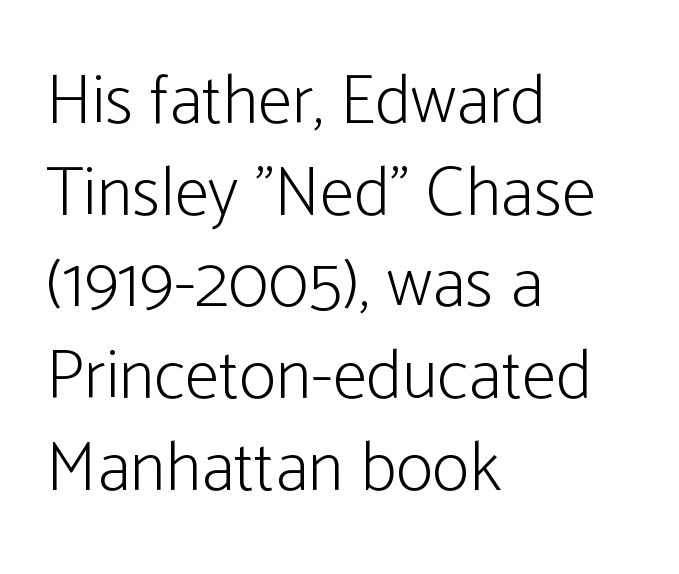
Serifs: no, the terminals of the letterforms are clean. The gap between lines stays unmarked. Every character sits straight up, as roman type does. Leading matches the norm, producing a regular column. Tracking here is standard; glyphs follow each other at the usual distance.
